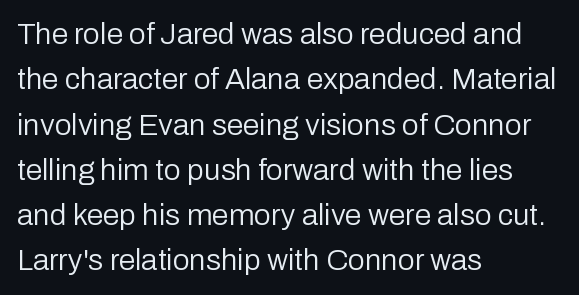
Is this a fixed-width face? No — the glyphs have proportional, varying widths. Stroke thickness stays within the range of a standard reading face or lighter. These lines are composed in type without serifs. Reading down the column, the eye jumps a familiar distance to each next line. Posture: upright roman.
